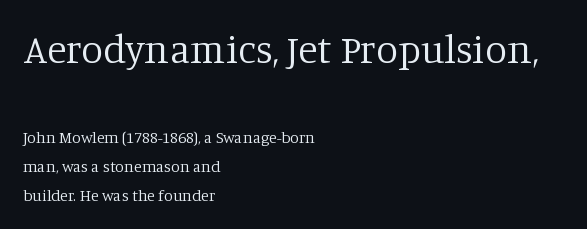
{"serif": "yes", "italic": "no", "bold": "no", "weight": "regular", "width": "normal", "stroke_contrast": "low", "x_height": "large", "monospaced": "no", "underline": "no", "align": "left", "line_spacing_ratio": 1.81, "letter_spacing": "normal", "letter_spacing_em": 0.0, "larger_block": "first", "size_ratio": 2.5, "glyph_px": 40}
